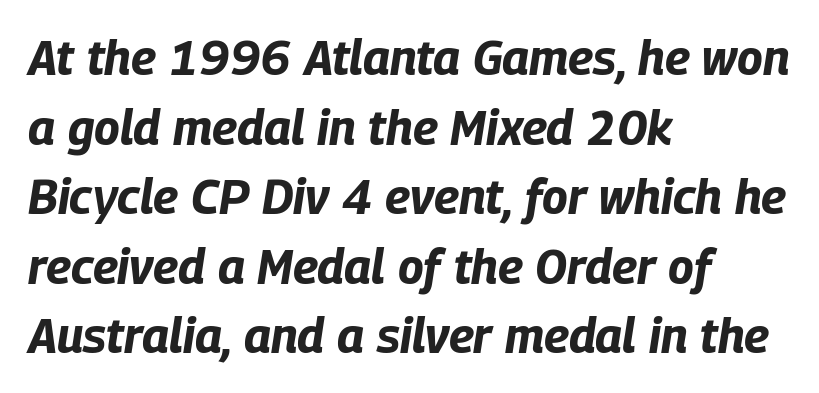
The image shows 48 px bold, condensed type, italic (leaning right); set left-aligned, normal line spacing (1.45x), normal letter spacing, not underlined; low stroke contrast and a large x-height.
